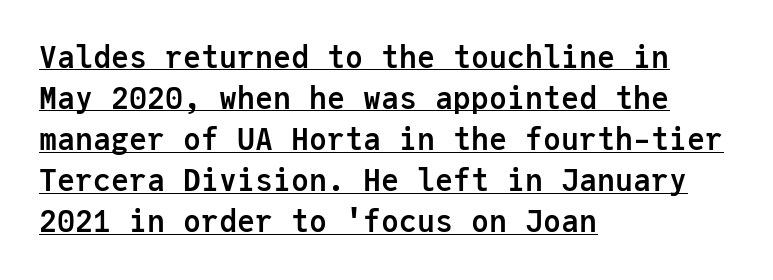
The passage shown is underscored from start to finish. You'd pick this weight for a headline — it's a proper bold. You could count columns in this text — the font is strictly monospaced. Leading matches the norm, producing a regular column. The designer went with a sans here, leaving each stem footless.
